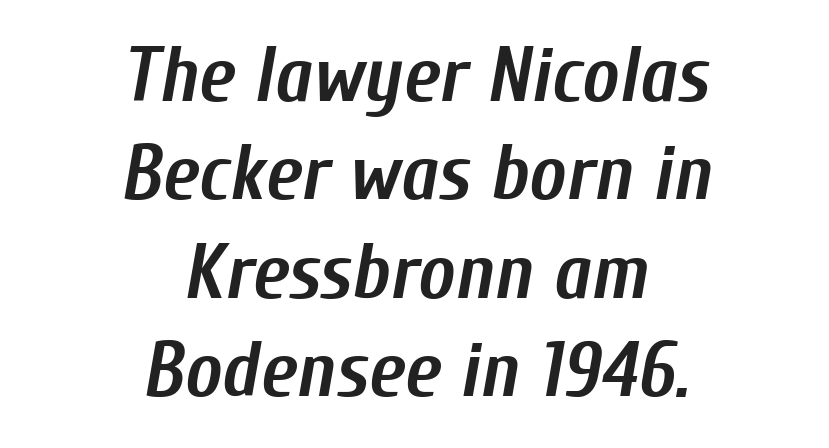
{"italic": "yes", "lean": "right", "slant_degrees": 10, "bold": "yes", "weight": "semibold", "width": "condensed", "stroke_contrast": "low", "x_height": "medium", "monospaced": "no", "underline": "no", "align": "center", "line_spacing": "normal", "line_spacing_ratio": 1.26, "letter_spacing": "normal", "letter_spacing_em": 0.0, "glyph_px": 78}
